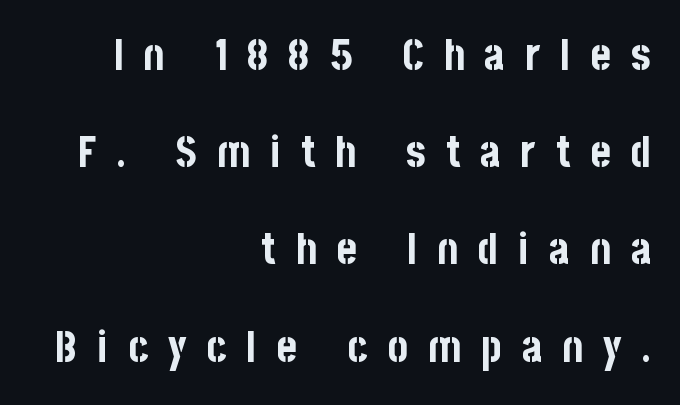
You could not count columns in this text — the font is proportionally spaced. Italic: no, the glyphs are upright roman. These lines stand farther apart than default settings would place them. Horizontally, the lines are justified to the trailing edge only.
